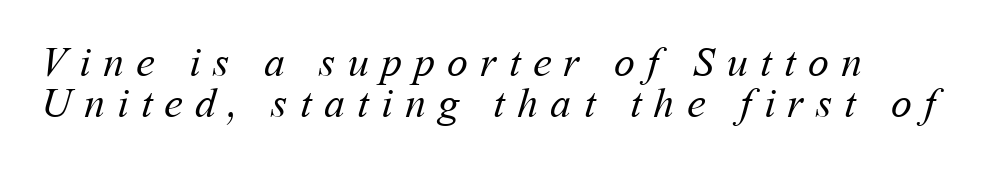
These glyphs show unthickened strokes, regular width or finer. A classic flush-left, rag-right setting is used for this passage. This rendering features lettering with no underline. Here the designer chose a conventional face with non-uniform glyph widths.
